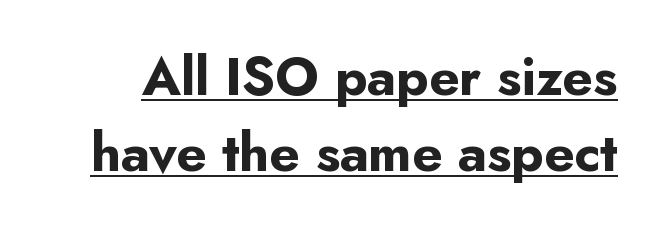
{"serif": "no", "italic": "no", "bold": "yes", "weight": "bold", "width": "normal", "stroke_contrast": "low", "x_height": "small", "monospaced": "no", "underline": "yes", "line_spacing": "normal", "line_spacing_ratio": 1.44, "letter_spacing": "normal", "letter_spacing_em": 0.0, "glyph_px": 53}
